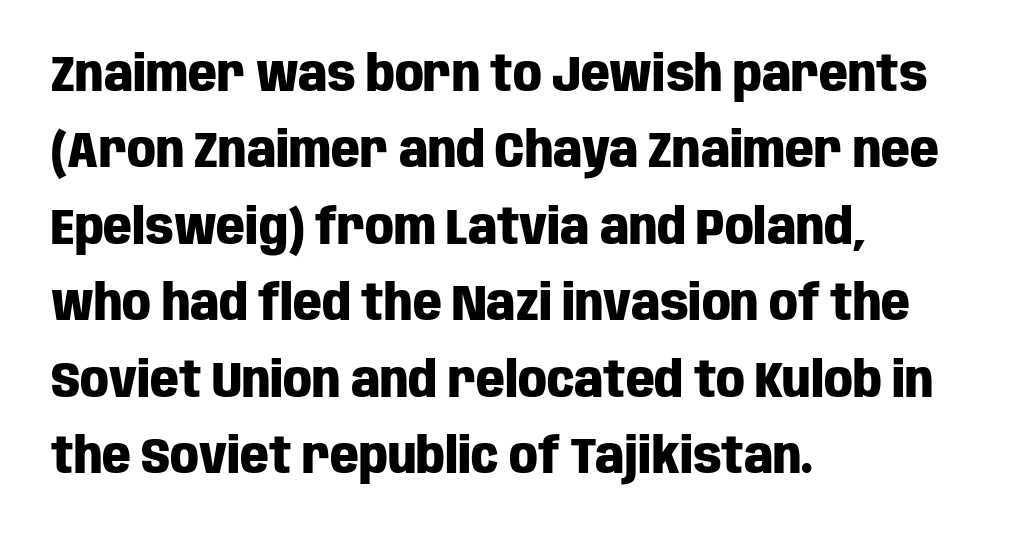
Does extra space separate the letters? No, they use regular spacing. Check the space under the baseline: it is left empty. The passage shown stacks its lines at a standard gap. Nope, no serifs anywhere on these letters.
